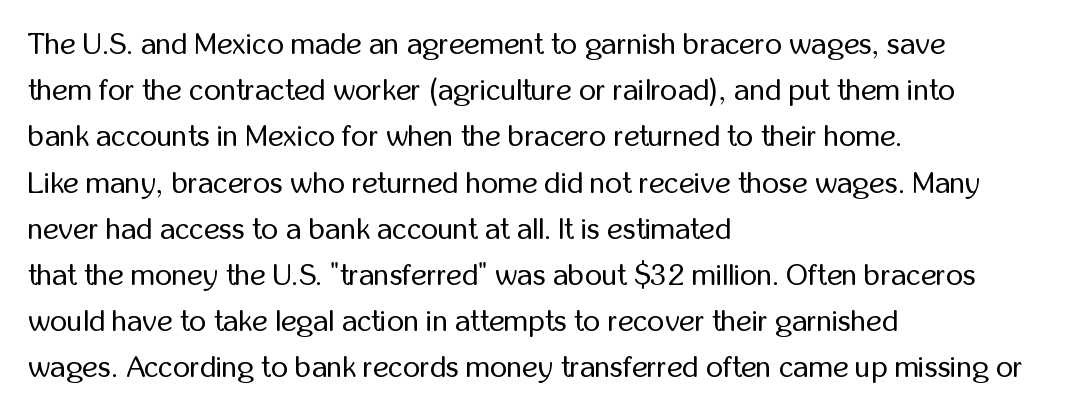
The image shows 30 px regular-weight, condensed sans-serif type, upright; set left-aligned, normal line spacing (1.54x), normal letter spacing, not underlined; low stroke contrast and a medium x-height.
